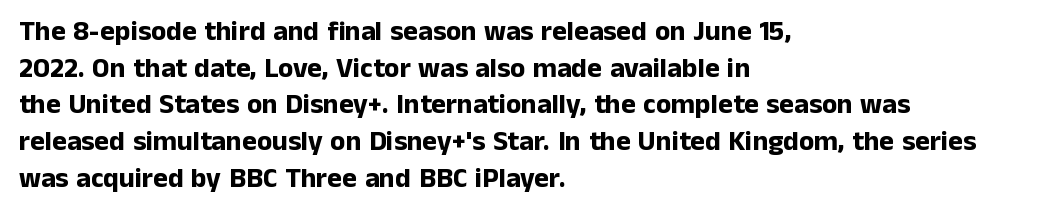
The image shows 28 px bold sans-serif type, upright; set left-aligned, normal line spacing (1.31x), normal letter spacing, not underlined; low stroke contrast and a medium x-height.
